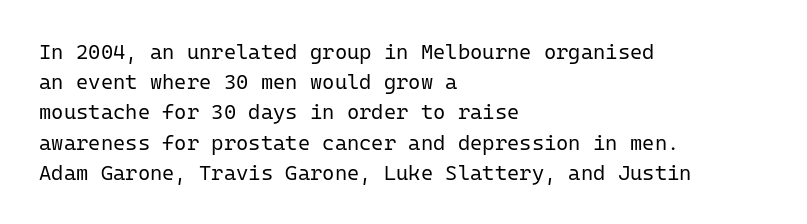
Q: Is the text bold? A: No.
Q: Is the text italic (slanted)? A: No, it is upright.
Q: Is the text underlined? A: No.
Q: How is the paragraph aligned? A: Left-aligned.
Q: Is the spacing between letters normal or unusually wide? A: Normal.
Q: Is the spacing between lines tight, normal or loose? A: Normal.
